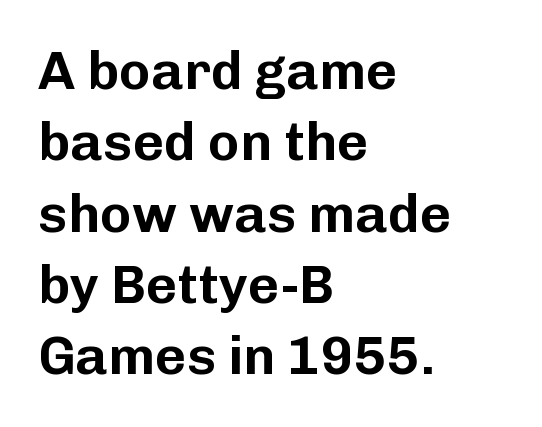
Q: Is the text italic (slanted)? A: No, it is upright.
Q: Is the typeface a serif or a sans-serif typeface? A: Sans-serif.
Q: Is the text underlined? A: No.
Q: How is the paragraph aligned? A: Left-aligned.
Q: Is the spacing between letters normal or unusually wide? A: Normal.
Q: Is the spacing between lines tight, normal or loose? A: Normal.
Q: Width (condensed, normal, or wide)? A: Normal.
Q: Stroke contrast? A: Low.
Q: x-height? A: Medium.
Q: Monospaced? A: No.
